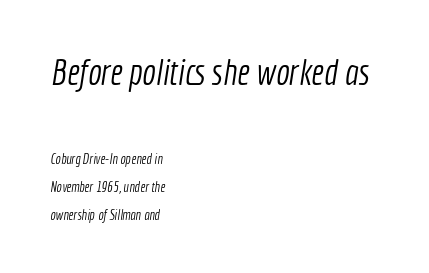
Q: Is the text bold? A: No.
Q: Is the typeface a serif or a sans-serif typeface? A: Sans-serif.
Q: Is the text underlined? A: No.
Q: How is the paragraph aligned? A: Left-aligned.
Q: Is the spacing between letters normal or unusually wide? A: Normal.
Q: Is the spacing between lines tight, normal or loose? A: Loose.
Q: Which block of text is set in a larger size, the first (top) or the second (bottom)? A: The first (top) one.
Q: Width (condensed, normal, or wide)? A: Condensed.
Q: x-height? A: Medium.
Q: Monospaced? A: No.
